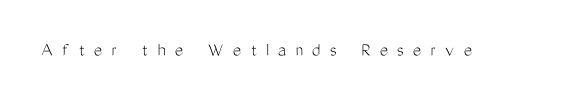
The image shows 20 px text type, upright; set unusually wide letter spacing (+0.46 em), not underlined.
